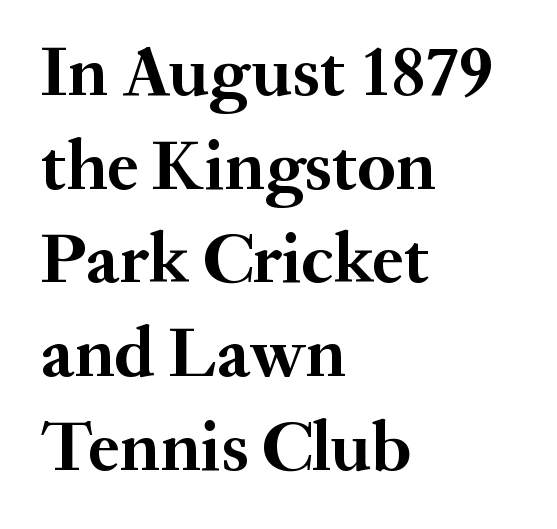
Notice how thick the strokes are: this is what a full bold looks like. This sample uses a serif face. Nope, not italic — everything's standing straight. The typesetter chose a ragged-right arrangement here.
